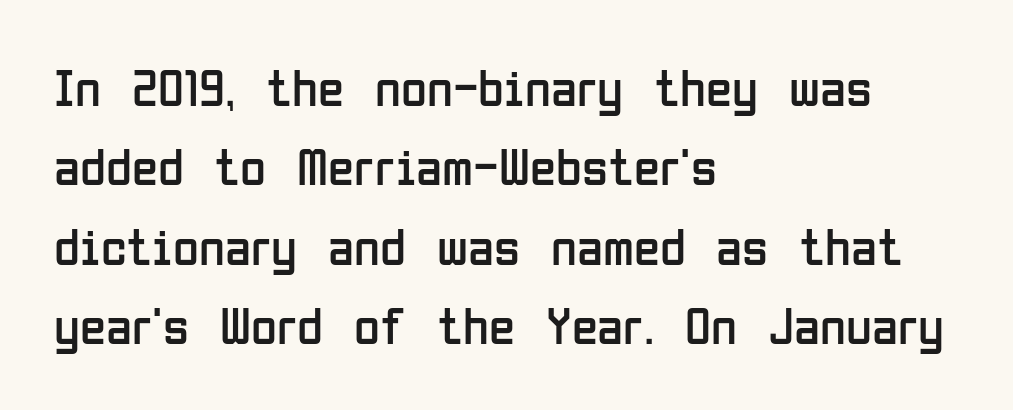
Q: Is the text bold? A: No.
Q: Is the text italic (slanted)? A: No, it is upright.
Q: Is the typeface a serif or a sans-serif typeface? A: Sans-serif.
Q: Is the text underlined? A: No.
Q: How is the paragraph aligned? A: Left-aligned.
Q: Is the spacing between letters normal or unusually wide? A: Normal.
Q: Is the spacing between lines tight, normal or loose? A: Normal.
Q: Width (condensed, normal, or wide)? A: Condensed.
Q: Stroke contrast? A: Low.
Q: x-height? A: Medium.
Q: Monospaced? A: No.
